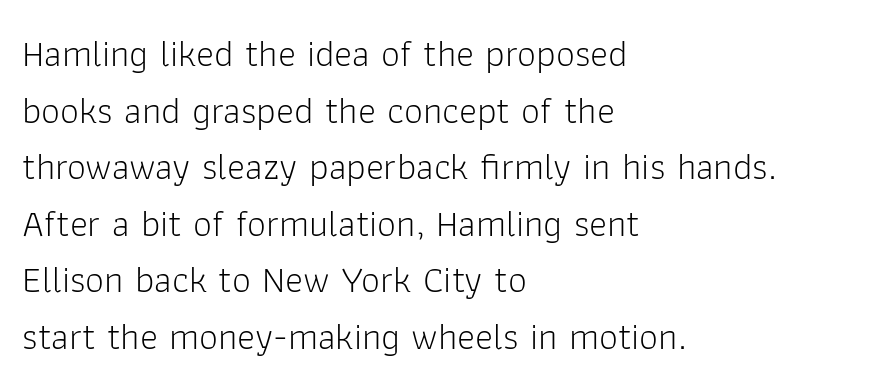
The image shows 38 px light sans-serif type, upright; set left-aligned, normal line spacing (1.49x), normal letter spacing, not underlined; low stroke contrast and a medium x-height.
